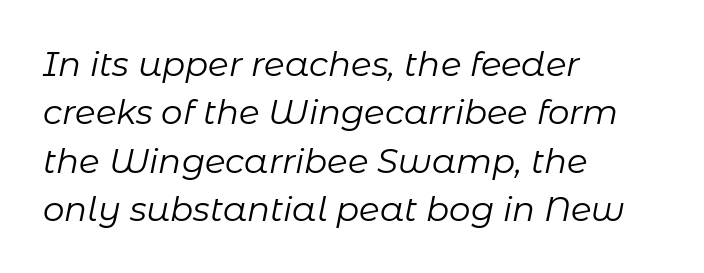
The rendering uses natural spacing where letterforms have individual widths. This sample keeps an unexceptional amount of space between lines. Unmarked baselines from the first word to the last. The line texture is even and compact thanks to regular tracking.
